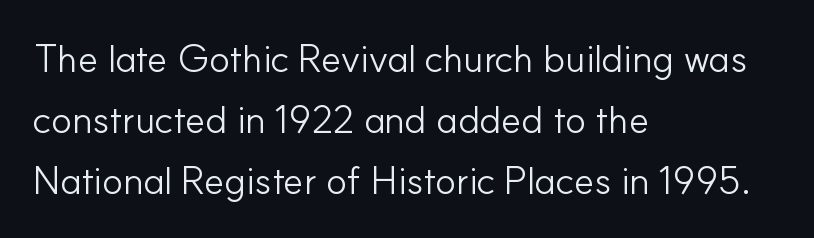
Q: Is the text bold? A: No.
Q: Is the text italic (slanted)? A: No, it is upright.
Q: Is the typeface a serif or a sans-serif typeface? A: Sans-serif.
Q: Is the text underlined? A: No.
Q: How is the paragraph aligned? A: Left-aligned.
Q: Is the spacing between letters normal or unusually wide? A: Normal.
Q: Is the spacing between lines tight, normal or loose? A: Normal.
Q: Width (condensed, normal, or wide)? A: Normal.
Q: Stroke contrast? A: Low.
Q: x-height? A: Small.
Q: Monospaced? A: No.
